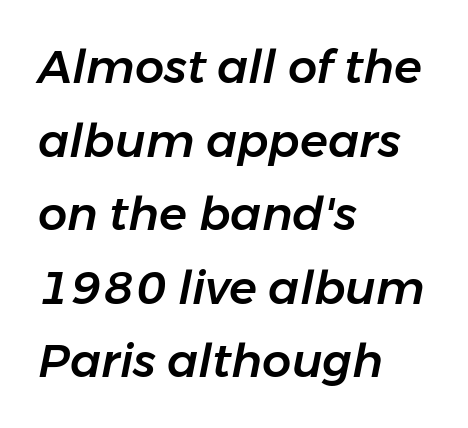
{"italic": "yes", "lean": "right", "slant_degrees": 11, "width": "normal", "stroke_contrast": "low", "x_height": "medium", "monospaced": "no", "underline": "no", "align": "left", "line_spacing": "normal", "line_spacing_ratio": 1.6, "letter_spacing": "normal", "letter_spacing_em": 0.0, "glyph_px": 46}
